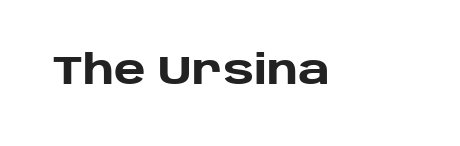
The font is running at its bold setting. Does extra space separate the letters? No, they use regular spacing. Unlike a traditional serif, this face leaves its strokes unadorned. Lines of text with bare space underneath.
